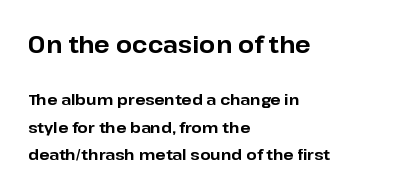
{"italic": "no", "bold": "yes", "underline": "no", "align": "left", "line_spacing_ratio": 1.82, "letter_spacing": "normal", "letter_spacing_em": 0.0, "larger_block": "first", "size_ratio": 1.53, "glyph_px": 23}
